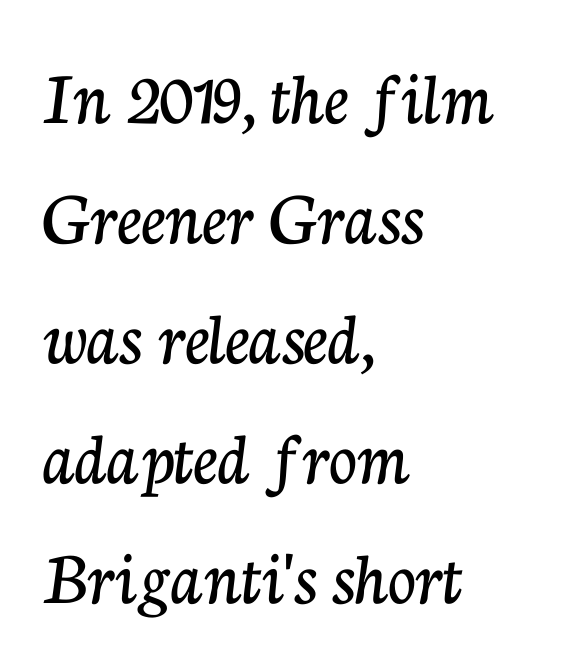
Default kerning and tracking; the words read as compact shapes. A serif font was chosen for this passage. The space between consecutive lines is moderate. A clean baseline with only descenders dipping below it.
